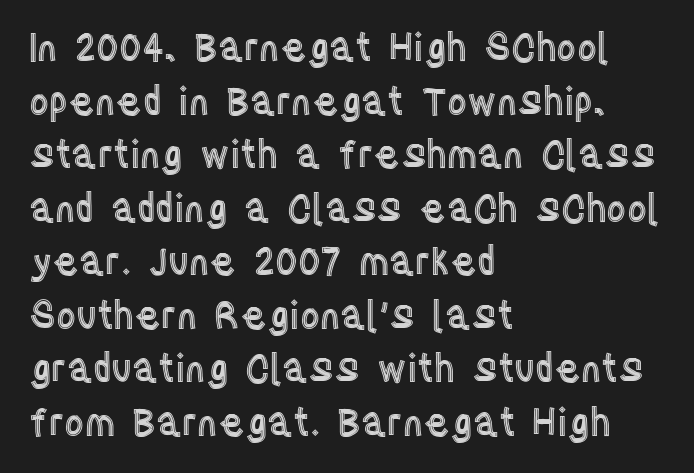
Q: Is the text italic (slanted)? A: No, it is upright.
Q: Is the text underlined? A: No.
Q: How is the paragraph aligned? A: Left-aligned.
Q: Is the spacing between letters normal or unusually wide? A: Normal.
Q: Is the spacing between lines tight, normal or loose? A: Normal.
Q: Width (condensed, normal, or wide)? A: Condensed.
Q: x-height? A: Large.
Q: Monospaced? A: No.
